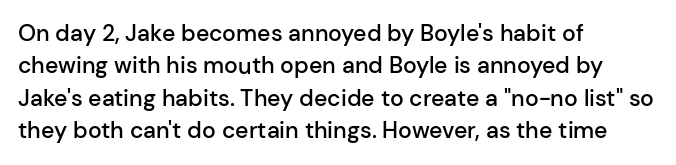
The image shows 23 px text type, upright; set left-aligned, normal line spacing (1.41x), normal letter spacing, not underlined.
